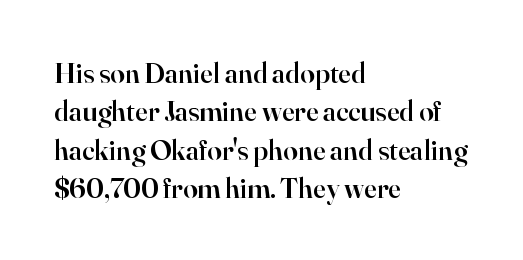
{"serif": "yes", "italic": "no", "bold": "semi", "weight": "semibold", "width": "normal", "stroke_contrast": "high", "x_height": "small", "monospaced": "no", "underline": "no", "align": "left", "line_spacing": "normal", "line_spacing_ratio": 1.32, "letter_spacing": "normal", "letter_spacing_em": 0.0, "glyph_px": 29}
